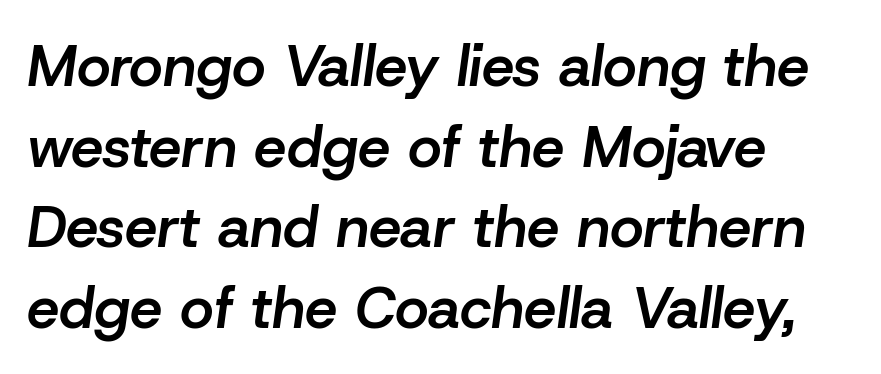
The image shows 58 px semibold type, italic (leaning right); set left-aligned, normal line spacing (1.39x), normal letter spacing, not underlined; low stroke contrast and a medium x-height.
